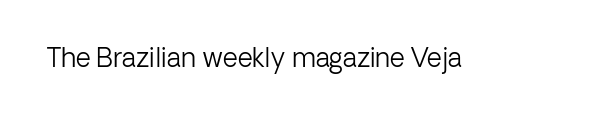
A roman cut, with each character standing at attention. Decoration check: the copy has no underline. The gaps between neighbouring characters are ordinary and unremarkable. Bold? No — there's no thickening of the strokes.
